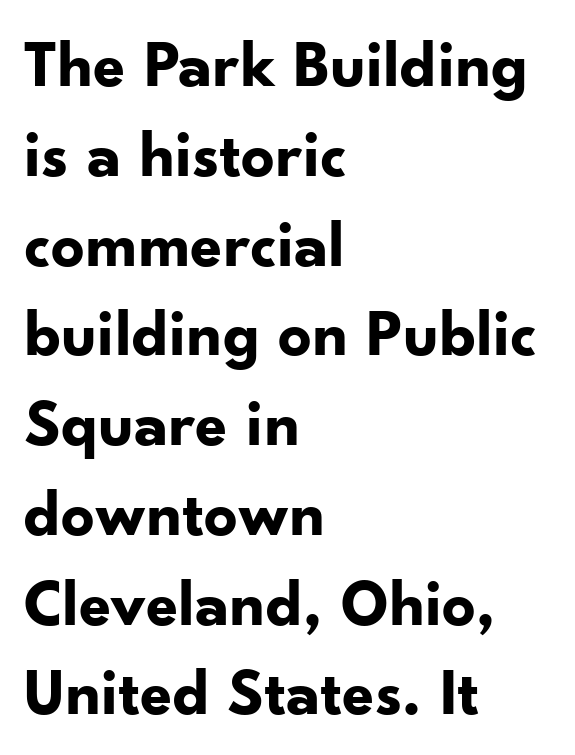
Q: Is the text bold? A: Yes.
Q: Is the text italic (slanted)? A: No, it is upright.
Q: Is the typeface a serif or a sans-serif typeface? A: Sans-serif.
Q: Is the text underlined? A: No.
Q: How is the paragraph aligned? A: Left-aligned.
Q: Is the spacing between letters normal or unusually wide? A: Normal.
Q: Is the spacing between lines tight, normal or loose? A: Normal.
Q: Width (condensed, normal, or wide)? A: Normal.
Q: Stroke contrast? A: Low.
Q: x-height? A: Small.
Q: Monospaced? A: No.
